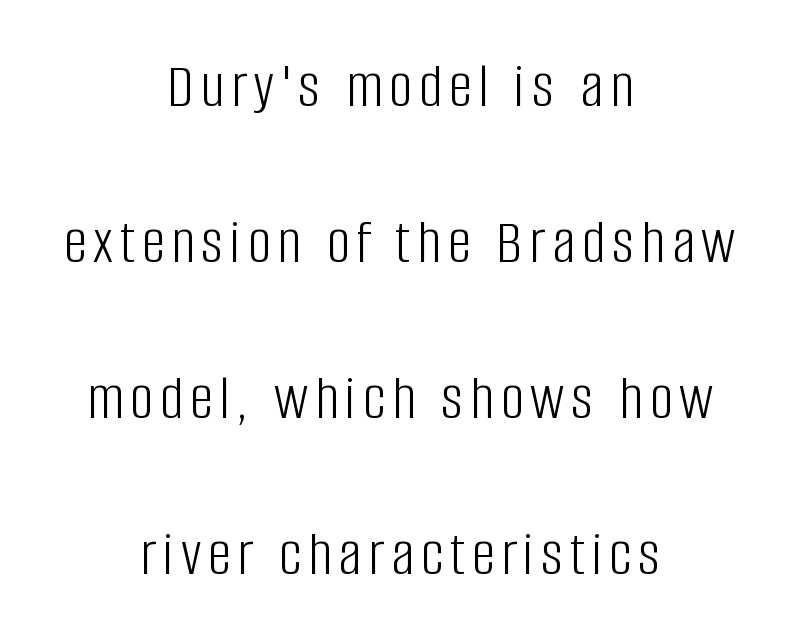
Leftover space on each line is divided equally before and after the words. Words float on clear page, feet unadorned. This sample uses a sans-serif face. Summary of vertical rhythm: relaxed, with wide interline spacing. The font sits on the lighter half of the weight spectrum, regular included. This sample uses an upright cut, with every glyph sitting square on the baseline.
